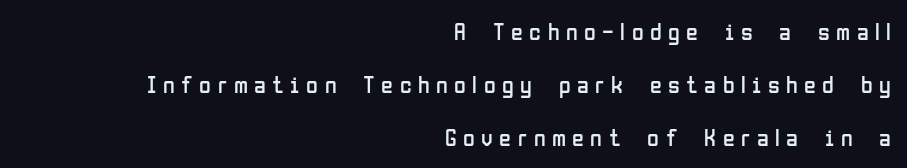
{"italic": "no", "bold": "no", "underline": "no", "align": "right", "line_spacing": "loose", "line_spacing_ratio": 2.21, "letter_spacing": "wide", "letter_spacing_em": 0.27, "glyph_px": 24}
